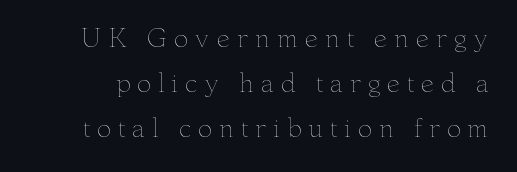
{"italic": "no", "bold": "no", "underline": "no", "line_spacing_ratio": 1.88, "letter_spacing": "wide", "letter_spacing_em": 0.27, "glyph_px": 24}
